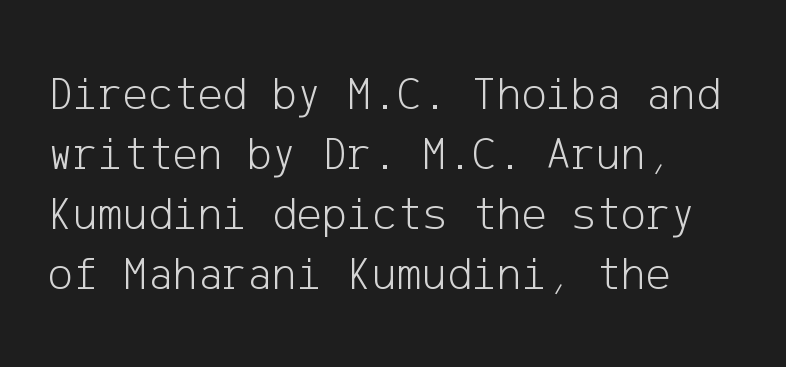
Bare-footed words on every line. Counters stay open thanks to moderate or lighter strokes. Each new line begins a customary step beneath the previous one. Letterform terminals end flat and unadorned throughout the passage. The passage shown has conventional tracking throughout. The lettering stays uniformly vertical, giving the passage a roman look.
